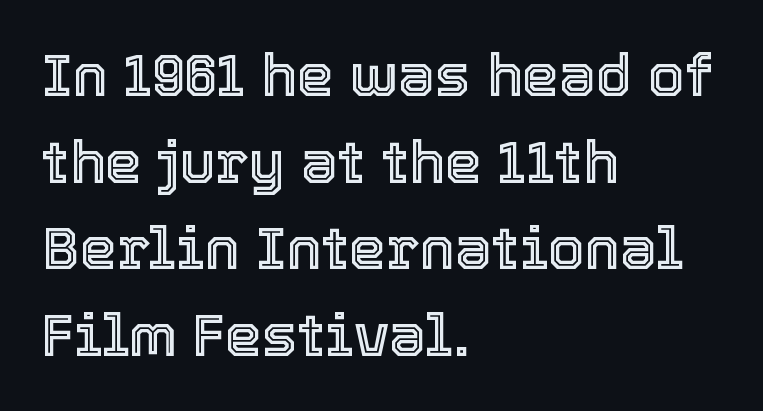
Q: Is the text italic (slanted)? A: No, it is upright.
Q: Is the text underlined? A: No.
Q: How is the paragraph aligned? A: Left-aligned.
Q: Is the spacing between letters normal or unusually wide? A: Normal.
Q: Is the spacing between lines tight, normal or loose? A: Normal.
Q: Width (condensed, normal, or wide)? A: Normal.
Q: x-height? A: Medium.
Q: Monospaced? A: No.
